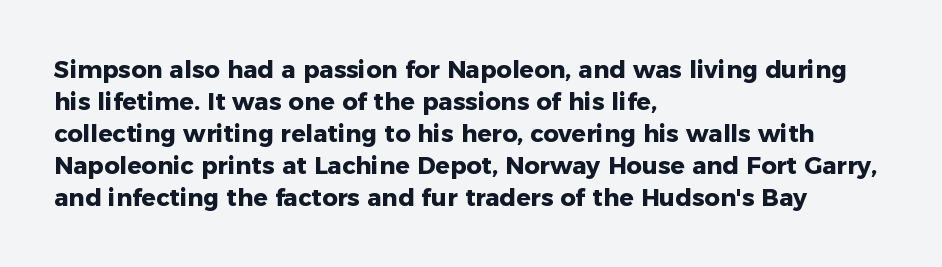
The image shows 24 px bold type, upright; set left-aligned, normal line spacing (1.33x), normal letter spacing, not underlined.
